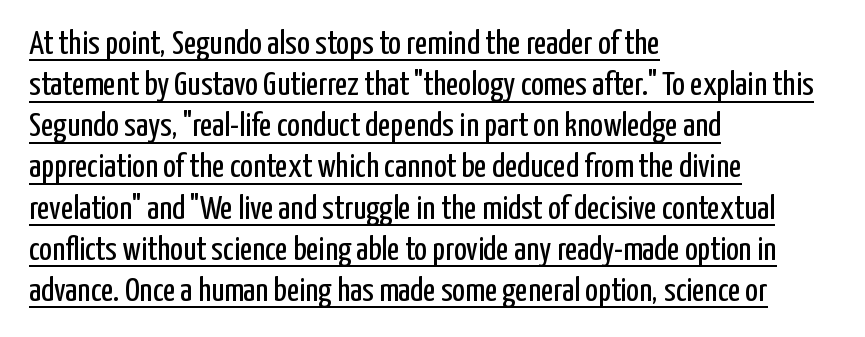
{"serif": "no", "italic": "no", "bold": "no", "weight": "regular", "width": "condensed", "stroke_contrast": "low", "x_height": "medium", "monospaced": "no", "underline": "yes", "align": "left", "line_spacing_ratio": 1.21, "letter_spacing": "normal", "letter_spacing_em": 0.0, "glyph_px": 34}
